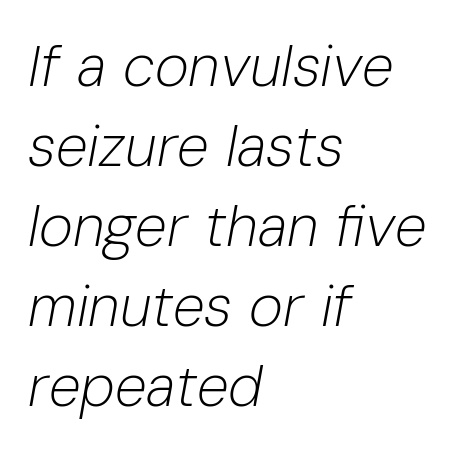
{"italic": "yes", "lean": "right", "slant_degrees": 10, "bold": "no", "weight": "light", "width": "normal", "stroke_contrast": "low", "x_height": "medium", "monospaced": "no", "underline": "no", "align": "left", "line_spacing": "normal", "line_spacing_ratio": 1.38, "letter_spacing": "normal", "letter_spacing_em": 0.0, "glyph_px": 58}
